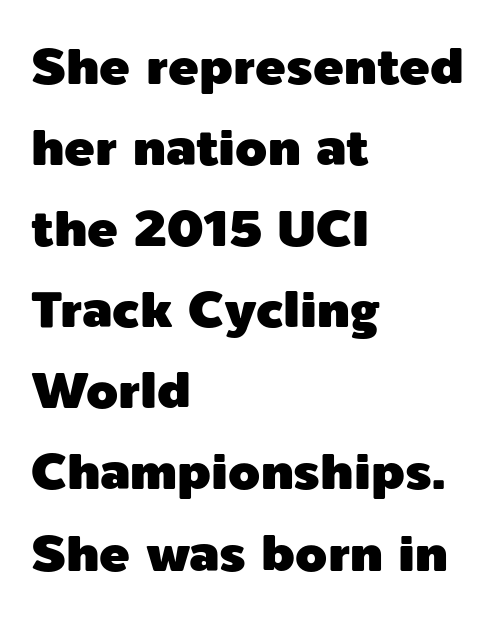
Q: Is the text italic (slanted)? A: No, it is upright.
Q: Is the typeface a serif or a sans-serif typeface? A: Sans-serif.
Q: Is the text underlined? A: No.
Q: How is the paragraph aligned? A: Left-aligned.
Q: Is the spacing between letters normal or unusually wide? A: Normal.
Q: Is the spacing between lines tight, normal or loose? A: Normal.
Q: Width (condensed, normal, or wide)? A: Normal.
Q: x-height? A: Medium.
Q: Monospaced? A: No.
